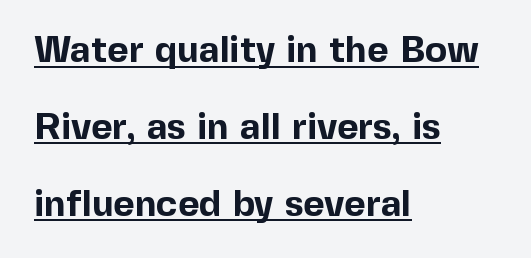
Q: Is the text bold? A: Yes.
Q: Is the text italic (slanted)? A: No, it is upright.
Q: Is the typeface a serif or a sans-serif typeface? A: Sans-serif.
Q: Is the text underlined? A: Yes.
Q: How is the paragraph aligned? A: Left-aligned.
Q: Is the spacing between letters normal or unusually wide? A: Normal.
Q: Is the spacing between lines tight, normal or loose? A: Loose.
Q: Width (condensed, normal, or wide)? A: Normal.
Q: x-height? A: Medium.
Q: Monospaced? A: No.
